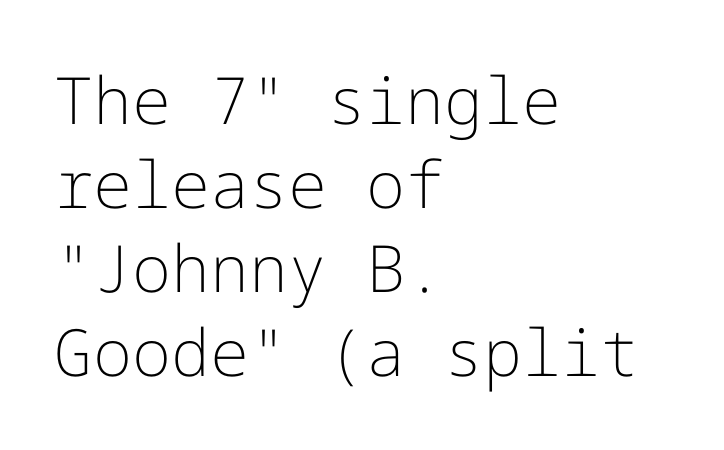
Does extra space separate the letters? No, they use regular spacing. Tall strokes in this sample are plumb rather than angled. Type style note: lacks serifs. How would I describe the line gaps? Plain and ordinary.
